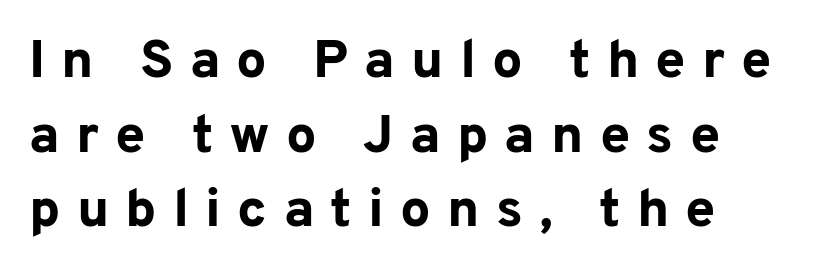
{"serif": "no", "italic": "no", "bold": "yes", "weight": "bold", "width": "normal", "stroke_contrast": "low", "x_height": "medium", "monospaced": "no", "underline": "no", "align": "left", "line_spacing": "normal", "line_spacing_ratio": 1.38, "letter_spacing": "wide", "letter_spacing_em": 0.3, "glyph_px": 54}
